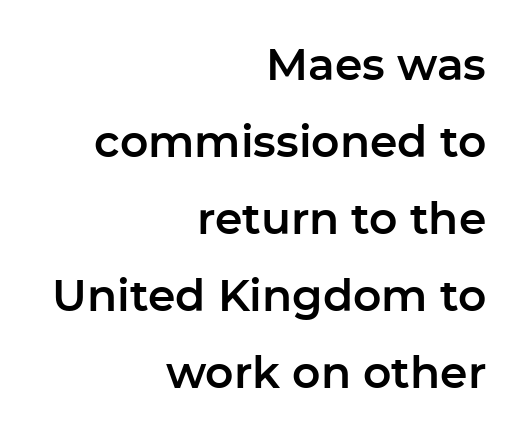
The words here are not underlined. This sample is right-justified, so line beginnings fall wherever the words allow. Here the designer chose a conventional face with non-uniform glyph widths. The axis of the letterforms is exactly vertical.
